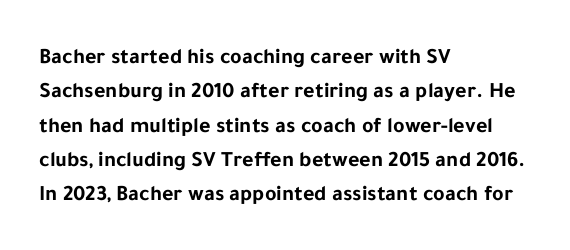
Upright lettering throughout. Just letters on the line, the space beneath them empty. The vertical gap from one line to the next is medium. Strong, thick strokes mark this as bold type. Short and long lines alike share a common starting point at left.
